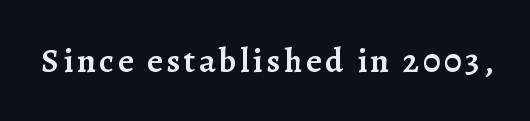
The image shows 34 px semibold serif type, upright; set not underlined; low stroke contrast and a medium x-height.
